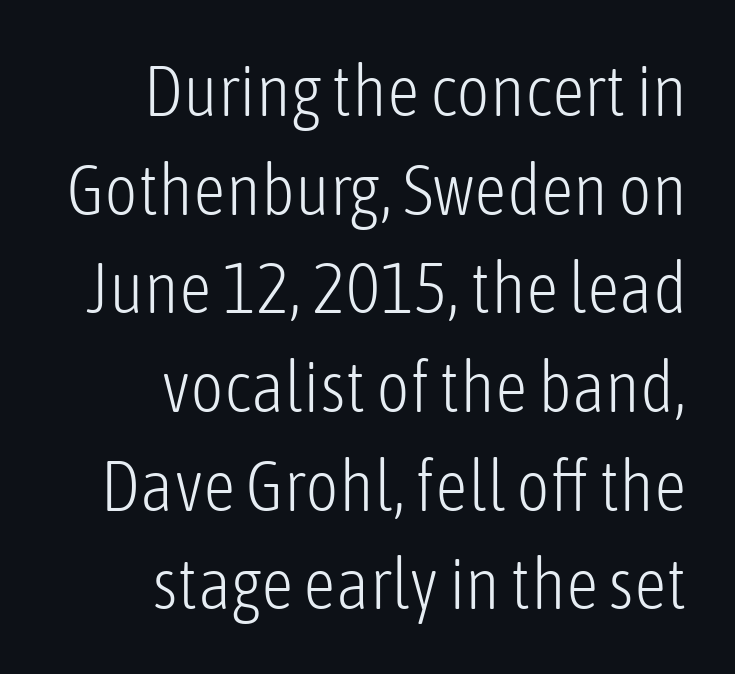
The image shows 72 px light, condensed sans-serif type, upright; set right-aligned, normal line spacing (1.37x), normal letter spacing, not underlined; low stroke contrast and a medium x-height.
